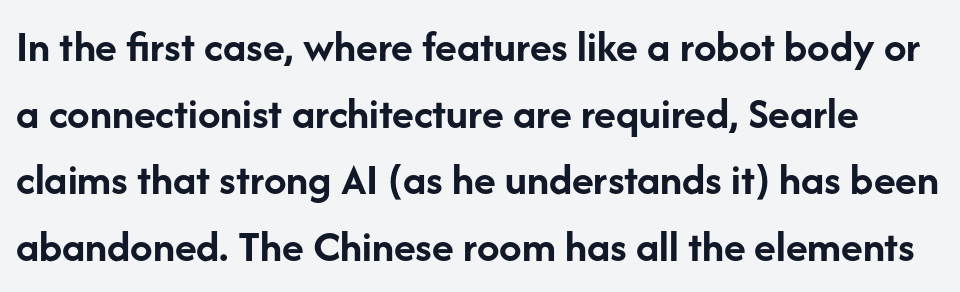
{"serif": "no", "italic": "no", "bold": "yes", "weight": "semibold", "width": "normal", "stroke_contrast": "low", "x_height": "medium", "monospaced": "no", "underline": "no", "line_spacing": "normal", "line_spacing_ratio": 1.48, "letter_spacing": "normal", "letter_spacing_em": 0.0, "glyph_px": 45}
